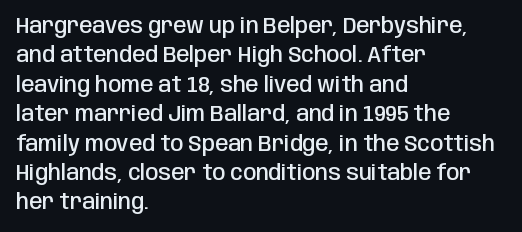
The space between consecutive lines is moderate. Its strokes are somewhat broadened, the hallmark of semibold type. Tracking value appears to be zero — textbook default spacing. These lines are set flush left with a ragged right edge. Underlining? Definitely not there. If you drew a line through each stem, it would be perfectly vertical.
